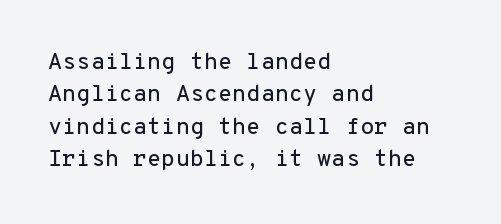
Q: Is the text italic (slanted)? A: No, it is upright.
Q: Is the text underlined? A: No.
Q: How is the paragraph aligned? A: Left-aligned.
Q: Is the spacing between letters normal or unusually wide? A: Normal.
Q: Is the spacing between lines tight, normal or loose? A: Normal.
